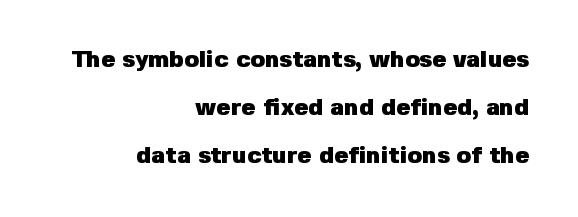
The image shows 24 px bold type, upright; set right-aligned, loose line spacing (1.99x), normal letter spacing, not underlined.
